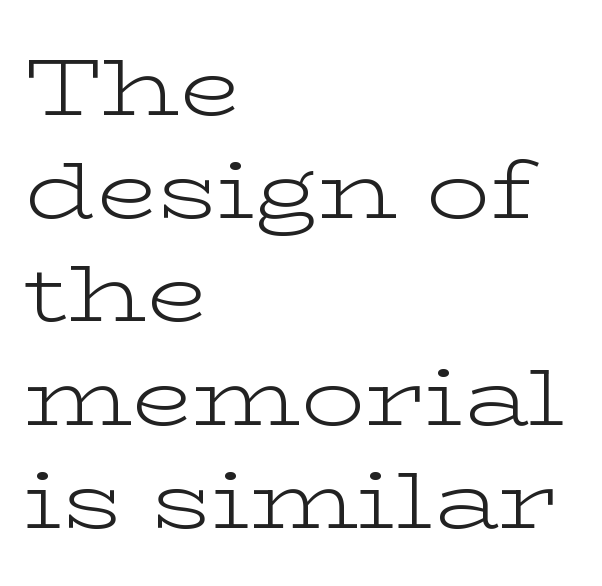
Q: Is the text bold? A: No.
Q: Is the text italic (slanted)? A: No, it is upright.
Q: Is the typeface a serif or a sans-serif typeface? A: Serif.
Q: Is the text underlined? A: No.
Q: How is the paragraph aligned? A: Left-aligned.
Q: Is the spacing between letters normal or unusually wide? A: Normal.
Q: Is the spacing between lines tight, normal or loose? A: Normal.
Q: Width (condensed, normal, or wide)? A: Wide.
Q: Stroke contrast? A: Low.
Q: x-height? A: Medium.
Q: Monospaced? A: No.
